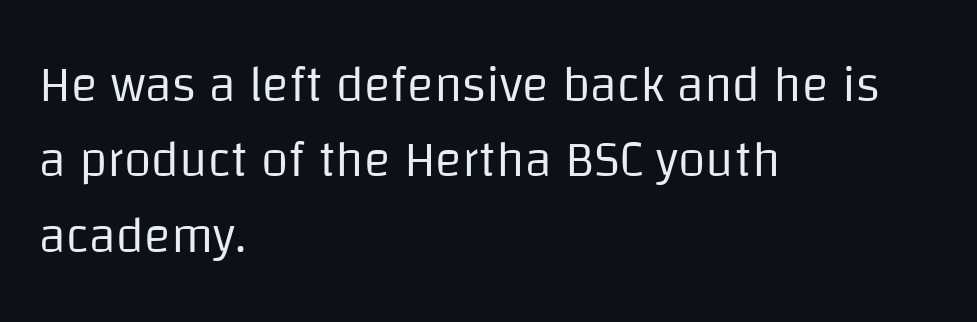
Italic: no, the glyphs are upright roman. If you measured baseline to baseline, you'd find a middling distance. The rendering shows plain stroke endings on the letterforms — a sans-serif design. If you drew a ruler down the left edge, every line would touch it. Characters follow at the spacing the type designer built in. Just letters on the line, the space beneath them empty.
